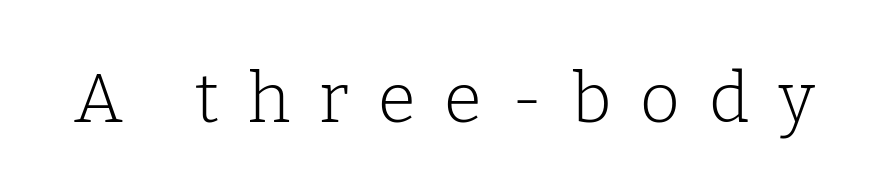
The image shows 69 px light serif type, upright; set unusually wide letter spacing (+0.42 em), not underlined; low stroke contrast and a medium x-height.
